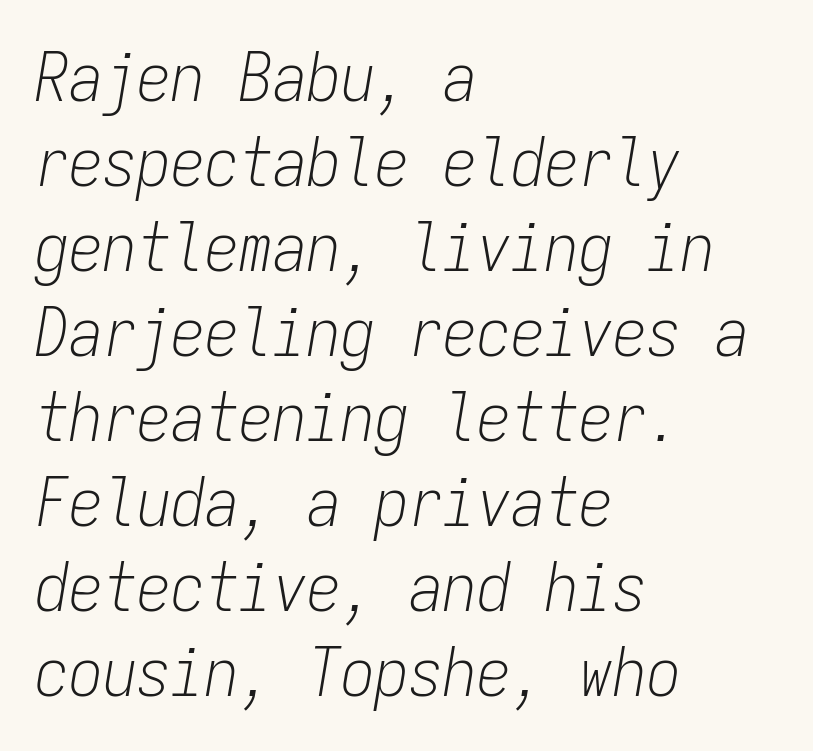
Observe the lean: these are italic letterforms. Vertically, the passage feels balanced, rows spaced as you'd expect. Underline: absent. Stems here are at most as thick as an everyday book face. Do the characters align in a grid? Yes, the font is monospaced.
